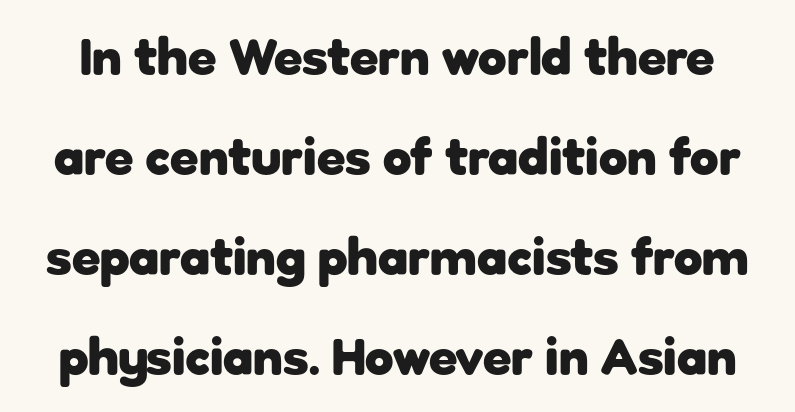
The image shows 52 px heavy sans-serif type, upright; set loose line spacing (1.92x), normal letter spacing, not underlined; low stroke contrast and a medium x-height.
